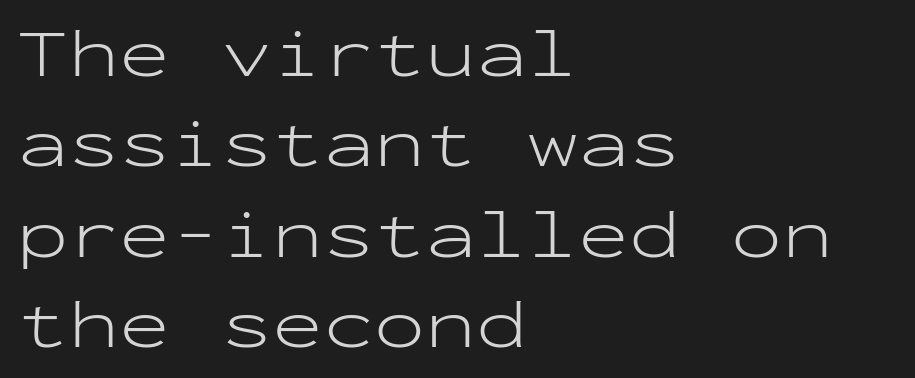
The image shows 68 px light, wide sans-serif type, upright, monospaced; set left-aligned, normal line spacing (1.33x), normal letter spacing, not underlined; low stroke contrast and a medium x-height.
